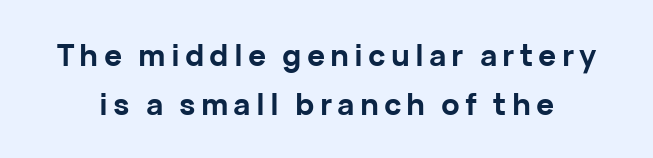
The image shows 30 px bold sans-serif type, upright; set normal line spacing (1.62x), not underlined; low stroke contrast and a medium x-height.
